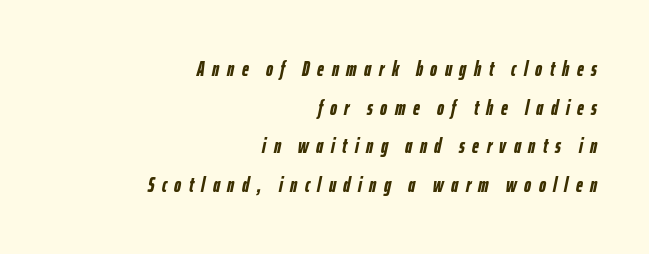
The tracking jumps out immediately: characters are airy and widely separated. This is heavy type, rendered in bold. The rendering applies a slant to the glyphs. Compared with a flush-left layout, this one pins lines to the opposite, right side. Glance below the letters and you will spot only blank space.
